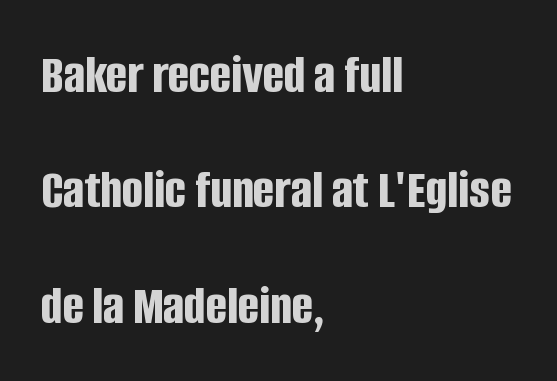
Q: Is the text bold? A: Yes.
Q: Is the text italic (slanted)? A: No, it is upright.
Q: Is the typeface a serif or a sans-serif typeface? A: Sans-serif.
Q: Is the text underlined? A: No.
Q: How is the paragraph aligned? A: Left-aligned.
Q: Is the spacing between letters normal or unusually wide? A: Normal.
Q: Is the spacing between lines tight, normal or loose? A: Loose.
Q: Width (condensed, normal, or wide)? A: Condensed.
Q: Stroke contrast? A: Low.
Q: x-height? A: Large.
Q: Monospaced? A: No.
